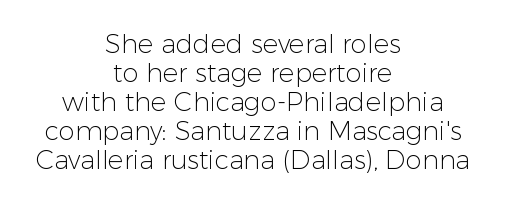
{"italic": "no", "bold": "no", "underline": "no", "align": "center", "line_spacing": "tight", "line_spacing_ratio": 1.12, "letter_spacing": "normal", "letter_spacing_em": 0.0, "glyph_px": 26}
